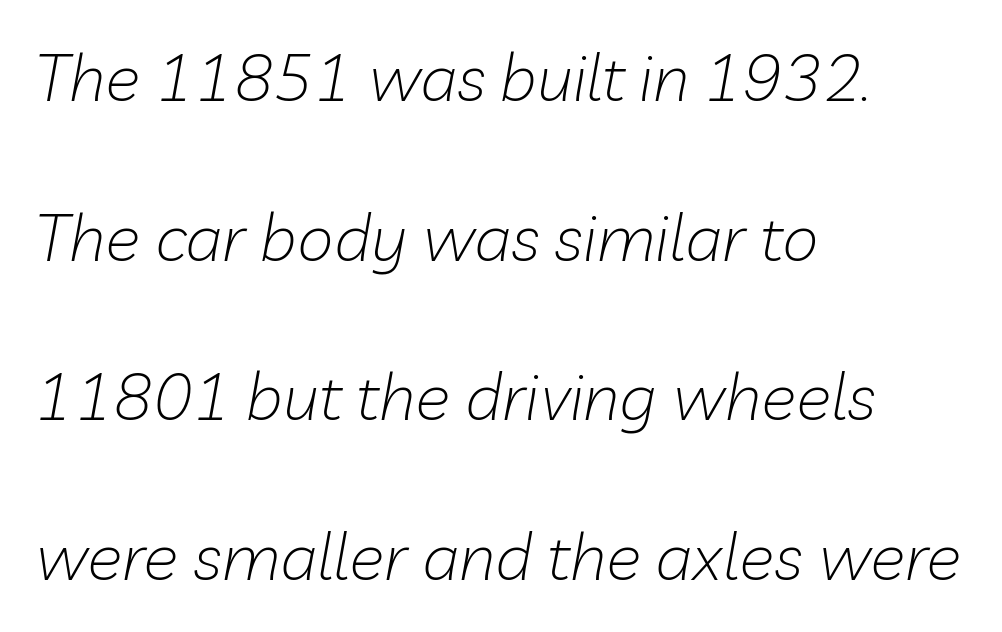
The block of text is sparse from top to bottom, with ample space between rows. Tracking here is standard; glyphs follow each other at the usual distance. Unbolded letterforms with no extra heft. The gap between lines stays unmarked. Varying glyph widths throughout — classic text-font behaviour. Layout note: lines flush left.
